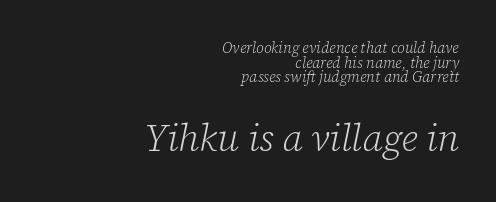
Q: Is the text bold? A: No.
Q: Is the text italic (slanted)? A: Yes, it leans right by about 12 degrees.
Q: Is the typeface a serif or a sans-serif typeface? A: Serif.
Q: Is the text underlined? A: No.
Q: How is the paragraph aligned? A: Right-aligned.
Q: Is the spacing between letters normal or unusually wide? A: Normal.
Q: Is the spacing between lines tight, normal or loose? A: Tight.
Q: Which block of text is set in a larger size, the first (top) or the second (bottom)? A: The second (bottom) one.
Q: Width (condensed, normal, or wide)? A: Normal.
Q: Stroke contrast? A: Low.
Q: x-height? A: Medium.
Q: Monospaced? A: No.
